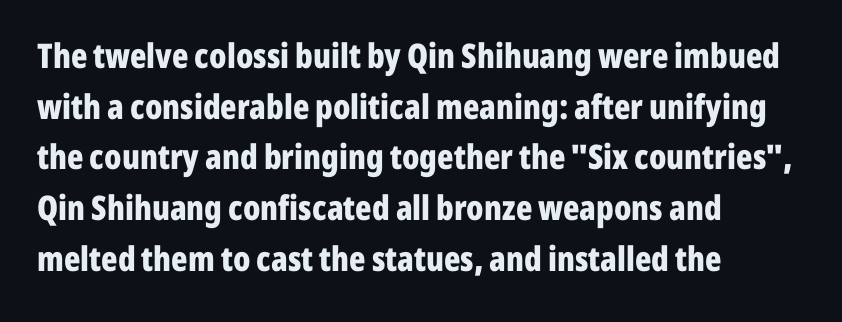
{"serif": "no", "italic": "no", "bold": "yes", "weight": "bold", "width": "condensed", "stroke_contrast": "low", "x_height": "medium", "monospaced": "no", "underline": "no", "align": "left", "line_spacing": "normal", "line_spacing_ratio": 1.49, "letter_spacing": "normal", "letter_spacing_em": 0.0, "glyph_px": 34}
